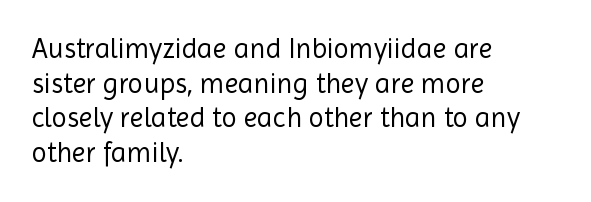
{"serif": "no", "italic": "no", "bold": "no", "weight": "regular", "width": "normal", "x_height": "medium", "monospaced": "no", "underline": "no", "align": "left", "line_spacing_ratio": 1.24, "letter_spacing": "normal", "letter_spacing_em": 0.0, "glyph_px": 28}
